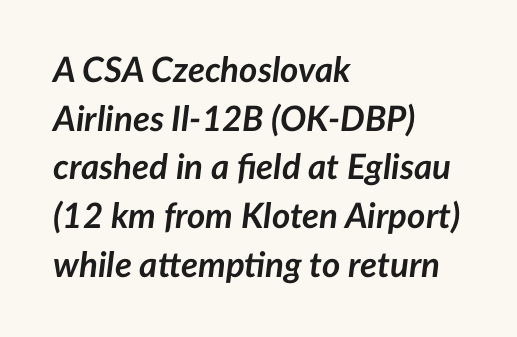
Glance below the letters and you will spot only blank space. The letters are bold, with thick, heavy strokes. Alignment: flush left. In terms of letterspacing, this is plain default setting.
